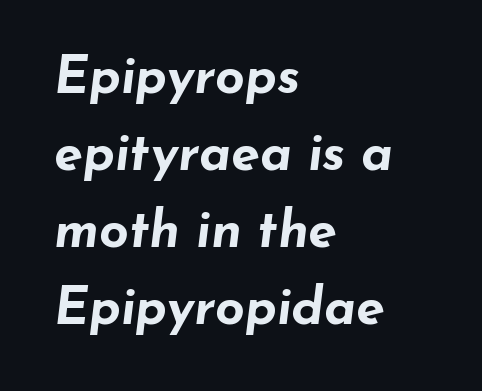
The image shows 52 px bold, wide type, italic (leaning right); set left-aligned, normal line spacing (1.48x), normal letter spacing, not underlined; low stroke contrast and a small x-height.
